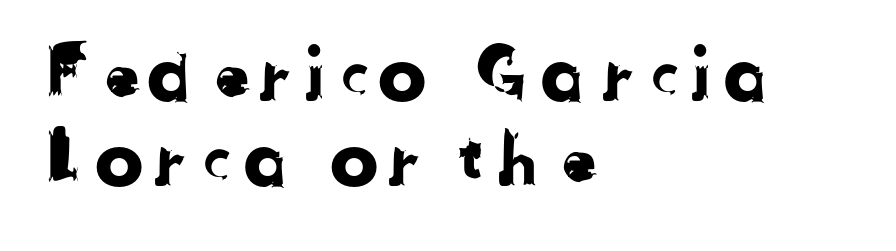
{"serif": "no", "width": "normal", "stroke_contrast": "low", "x_height": "medium", "monospaced": "no", "underline": "no", "align": "left", "line_spacing_ratio": 1.16, "glyph_px": 73}
